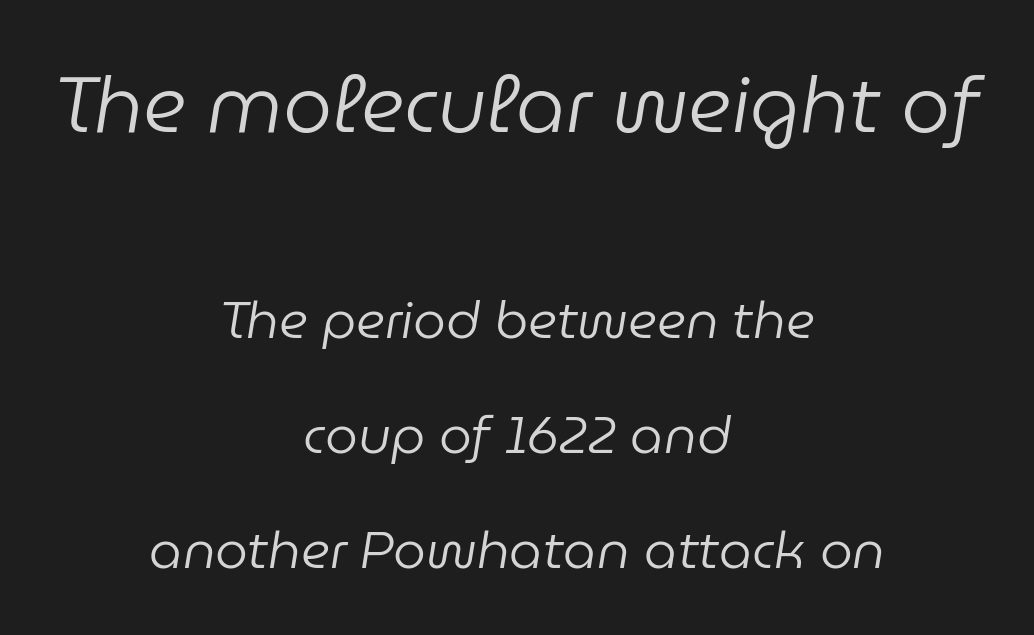
The gaps between neighbouring characters are ordinary and unremarkable. The whitespace from short lines is split evenly between both sides. Descender tails drop into unmarked territory. Baseline-to-baseline distance is far greater than the letter height.
